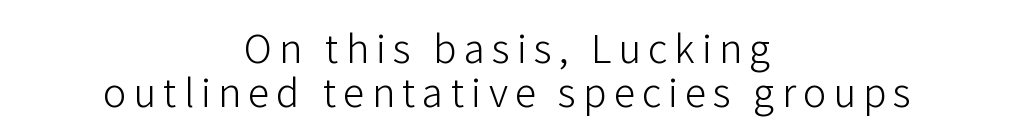
The leading is snug, giving the passage a crowded texture. A typesetter would label this face a sans. The text block is weighted toward neither margin, spreading evenly from the middle. Quick note: underline off. The strokes carry an ordinary text weight at most.
